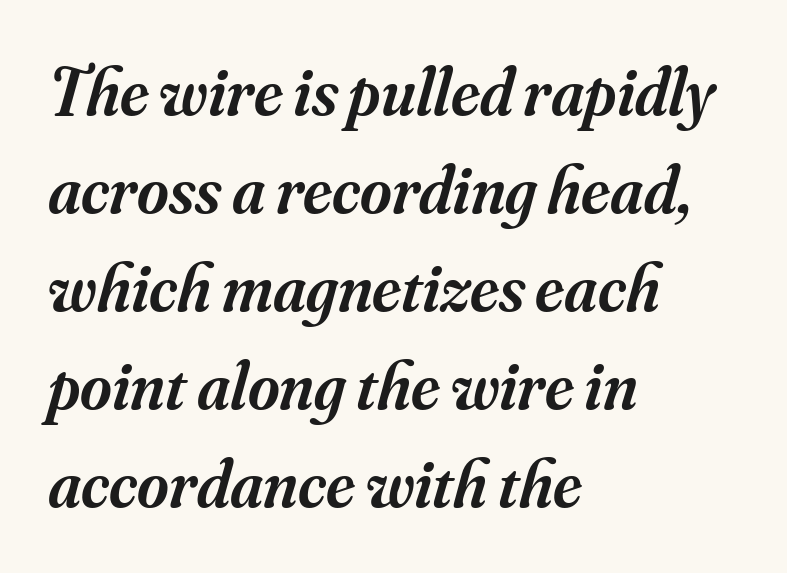
The image shows 68 px semibold serif type, italic (leaning right); set left-aligned, normal line spacing (1.44x), normal letter spacing, not underlined; medium stroke contrast and a small x-height.
